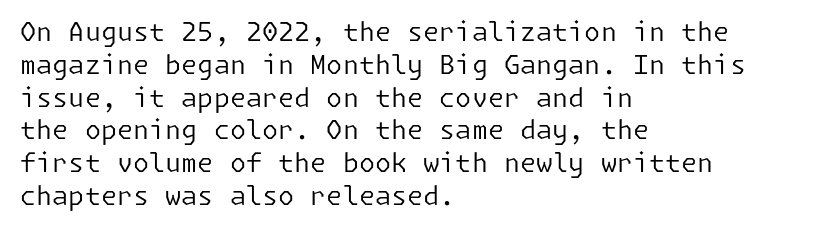
{"italic": "no", "bold": "no", "underline": "no", "align": "left", "line_spacing": "normal", "line_spacing_ratio": 1.26, "letter_spacing": "normal", "letter_spacing_em": 0.0, "glyph_px": 26}
